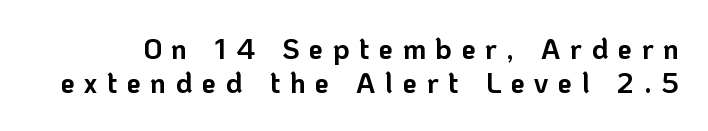
Q: Is the text bold? A: Yes.
Q: Is the text italic (slanted)? A: No, it is upright.
Q: Is the typeface a serif or a sans-serif typeface? A: Sans-serif.
Q: Is the text underlined? A: No.
Q: Is the spacing between letters normal or unusually wide? A: Unusually wide.
Q: Width (condensed, normal, or wide)? A: Normal.
Q: Stroke contrast? A: Low.
Q: x-height? A: Medium.
Q: Monospaced? A: No.
